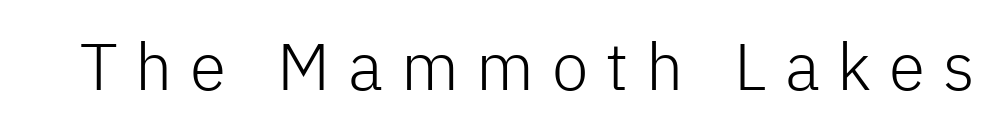
Tracking here is generous; glyphs stand well apart from one another. Quick note: underline off. The text was rendered using a sans face with plain stroke endings. Unlike italic type, these characters show no tilt at all.
